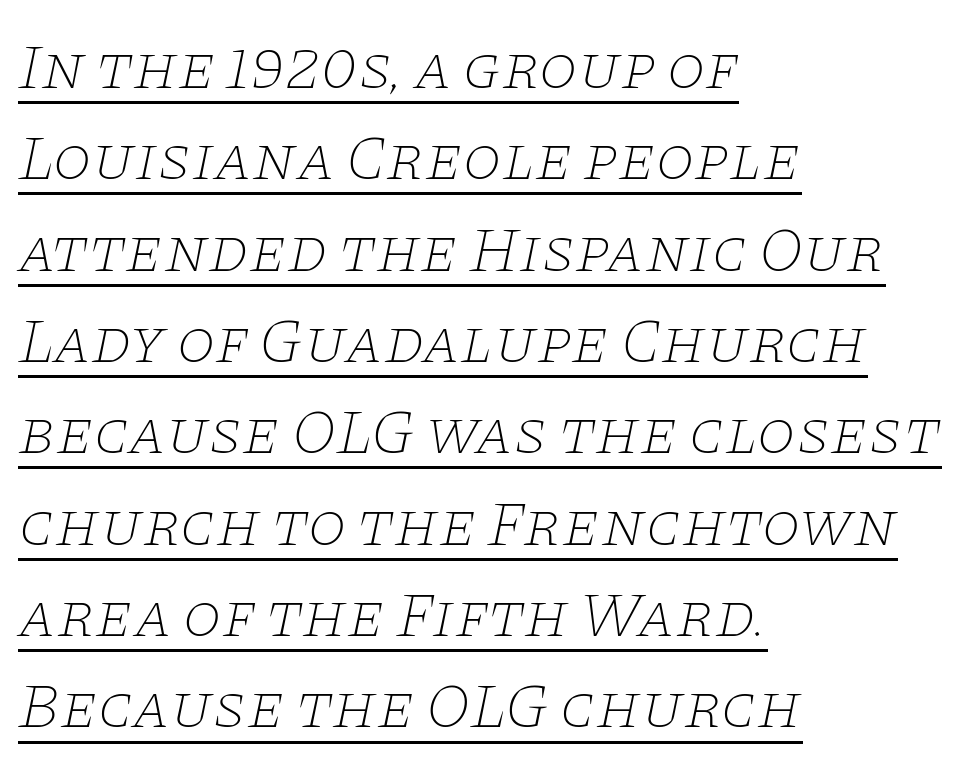
The image shows 63 px thin, wide serif type, italic (leaning right); set left-aligned, normal line spacing (1.45x), normal letter spacing, underlined; low stroke contrast and a large x-height.
